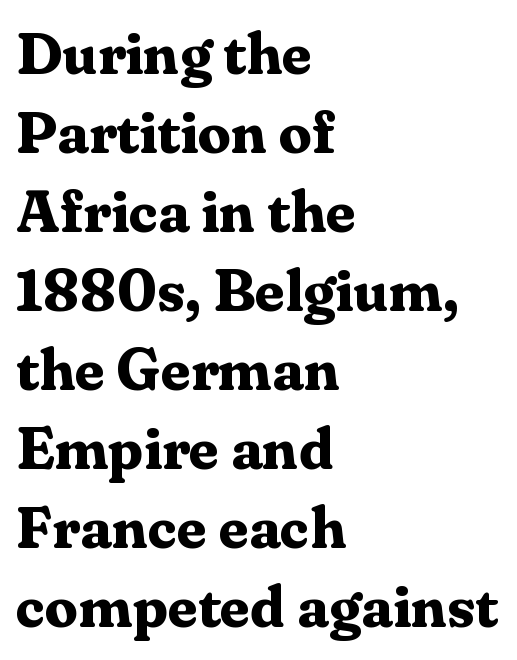
The gap between lines stays unmarked. Do the characters align in a grid? No, the font is proportional. Reading down the block, your eye returns to a fixed left position each line. This rendering leaves character spacing at its baseline value. When letters stand straight like this, we call the style roman or upright.
